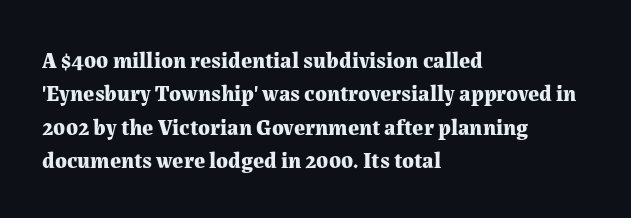
The image shows 22 px bold type, upright; set left-aligned, normal line spacing (1.52x), normal letter spacing, not underlined.
